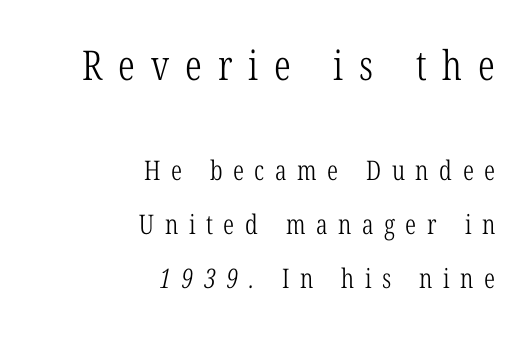
The image shows 41 px light, condensed serif type; set right-aligned, loose line spacing (2.0x), unusually wide letter spacing (+0.39 em), not underlined; the first (top) block is 1.52x larger; low stroke contrast and a medium x-height.
